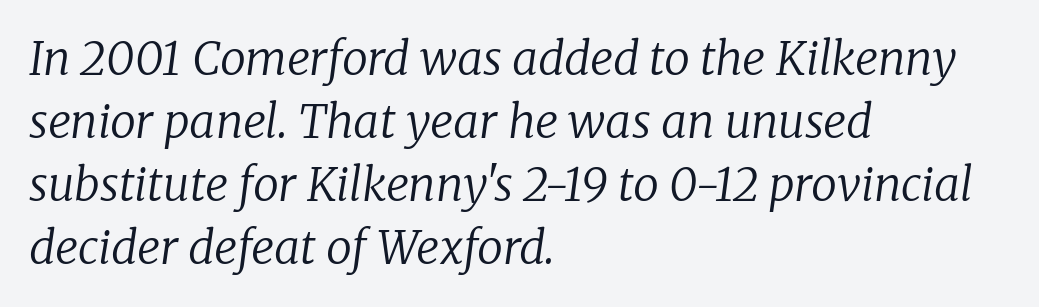
You can tell it's italic because the verticals aren't actually vertical. The letters look calm and open, with moderate or lighter stems. Compared with typical body copy, the letter spacing here is the same. Here the designer chose a conventional face with non-uniform glyph widths. A student would call this left alignment; a typographer would say flush left, rag right.
